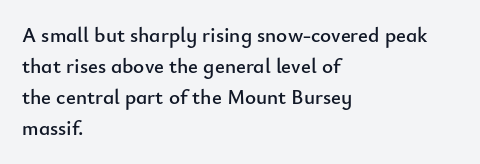
{"italic": "no", "underline": "no", "align": "left", "line_spacing": "normal", "line_spacing_ratio": 1.47, "letter_spacing": "normal", "letter_spacing_em": 0.0, "glyph_px": 21}
